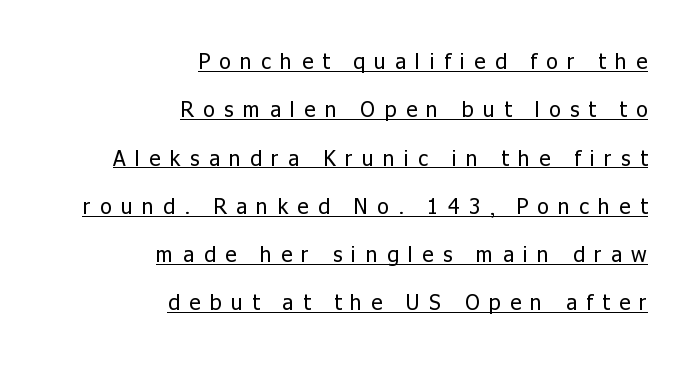
The image shows 21 px text type, upright; set right-aligned, loose line spacing (2.3x), unusually wide letter spacing (+0.45 em), underlined.
